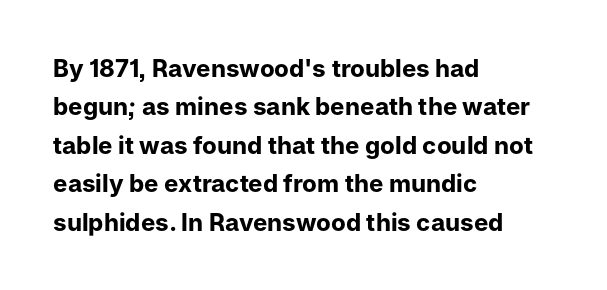
{"italic": "no", "bold": "yes", "underline": "no", "align": "left", "line_spacing": "normal", "line_spacing_ratio": 1.6, "letter_spacing": "normal", "letter_spacing_em": 0.0, "glyph_px": 24}
